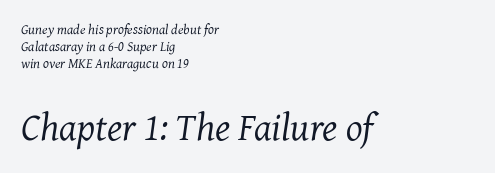
Q: Is the text bold? A: No.
Q: Is the text italic (slanted)? A: Yes, it leans right by about 7 degrees.
Q: Is the typeface a serif or a sans-serif typeface? A: Serif.
Q: Is the text underlined? A: No.
Q: How is the paragraph aligned? A: Left-aligned.
Q: Is the spacing between letters normal or unusually wide? A: Normal.
Q: Which block of text is set in a larger size, the first (top) or the second (bottom)? A: The second (bottom) one.
Q: Width (condensed, normal, or wide)? A: Normal.
Q: Stroke contrast? A: Medium.
Q: x-height? A: Medium.
Q: Monospaced? A: No.
